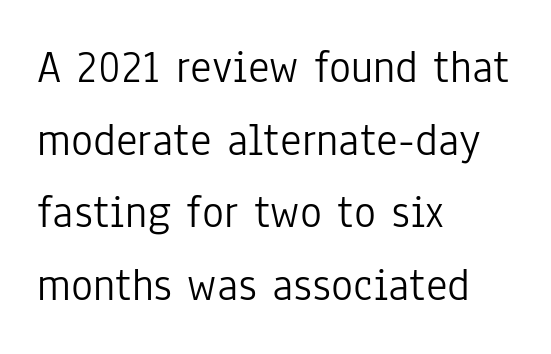
This reads as an unemphasized weight, regular at the heaviest. Each line starts at the same left margin while the right side varies. Reading down the column, the eye jumps a familiar distance to each next line. The typography opts for an upright posture over an oblique one.
